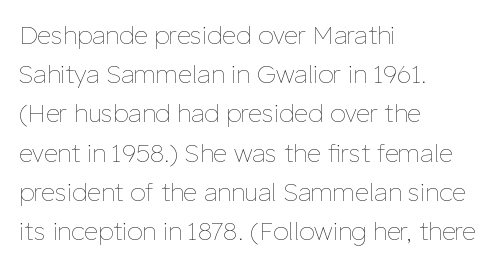
Q: Is the text bold? A: No.
Q: Is the text italic (slanted)? A: No, it is upright.
Q: Is the text underlined? A: No.
Q: How is the paragraph aligned? A: Left-aligned.
Q: Is the spacing between letters normal or unusually wide? A: Normal.
Q: Is the spacing between lines tight, normal or loose? A: Normal.
